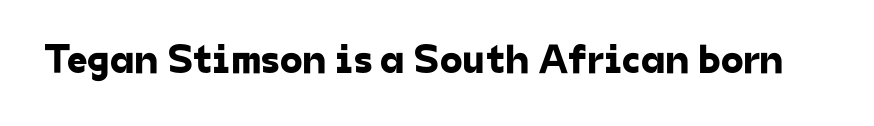
Any mark beneath the type? The region is blank. Think of a printed novel: that variable character pitch is what you see here. Look at the bottom of the vertical strokes: they stop flat, with no serifs. No extra tracking has been applied to these lines.
